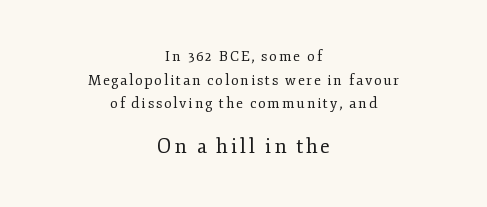
{"italic": "no", "bold": "no", "underline": "no", "align": "center", "line_spacing": "normal", "line_spacing_ratio": 1.68, "larger_block": "second", "size_ratio": 1.43, "glyph_px": 20}
